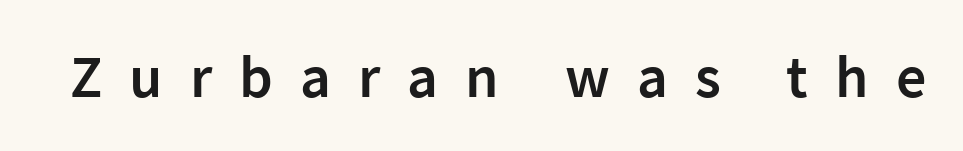
{"serif": "no", "italic": "no", "bold": "semi", "weight": "semibold", "width": "normal", "stroke_contrast": "low", "x_height": "medium", "monospaced": "no", "underline": "no", "letter_spacing": "wide", "letter_spacing_em": 0.45, "glyph_px": 60}
